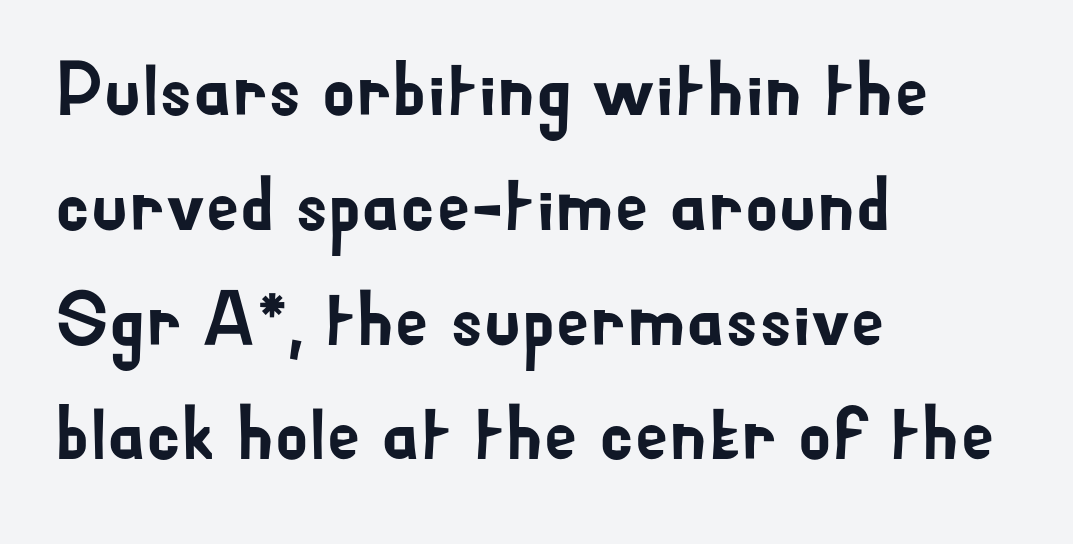
{"serif": "no", "italic": "no", "width": "normal", "stroke_contrast": "low", "x_height": "small", "monospaced": "no", "underline": "no", "align": "left", "line_spacing": "normal", "line_spacing_ratio": 1.51, "letter_spacing": "normal", "letter_spacing_em": 0.0, "glyph_px": 76}
